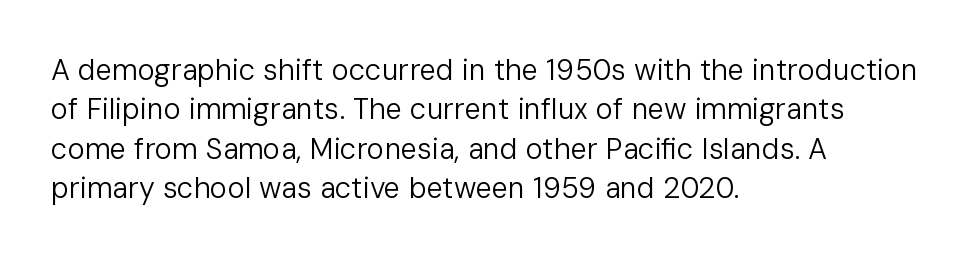
You could not count columns in this text — the font is proportionally spaced. In terms of letterspacing, this is plain default setting. The rag falls on the right side of this text block. This rendering features lettering with no underline. How would I describe the line gaps? Plain and ordinary. Unlike italic type, these characters show no tilt at all.
